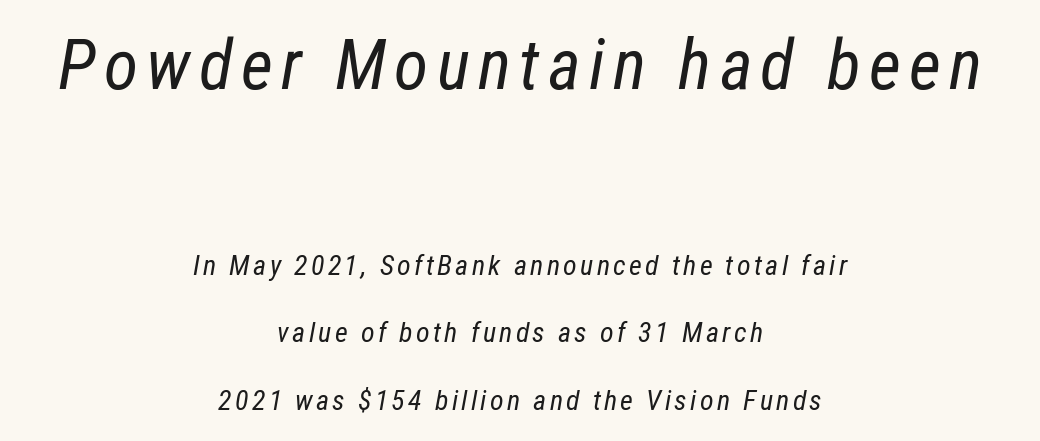
Q: Is the text bold? A: No.
Q: Is the text italic (slanted)? A: Yes, it leans right by about 12 degrees.
Q: Is the text underlined? A: No.
Q: How is the paragraph aligned? A: Centered.
Q: Is the spacing between lines tight, normal or loose? A: Loose.
Q: Which block of text is set in a larger size, the first (top) or the second (bottom)? A: The first (top) one.
Q: Width (condensed, normal, or wide)? A: Condensed.
Q: Stroke contrast? A: Low.
Q: x-height? A: Medium.
Q: Monospaced? A: No.
